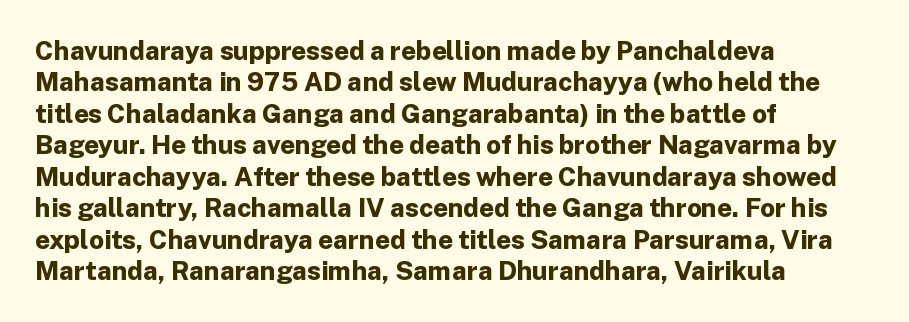
Posture: straight, roman, zero tilt. A student would call this left alignment; a typographer would say flush left, rag right. Rule under the text: the space is simply empty. Between one letter and the next there's only the usual sliver of space. Plenty of ink on the page — the face is bold.
